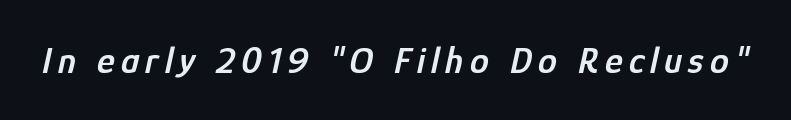
Notice the strokes are somewhat thickened but not fully heavy: this is a semibold. Italic: yes, the glyphs are oblique. A clean baseline with only descenders dipping below it. Proportional: the letters do not fall into vertical columns.
